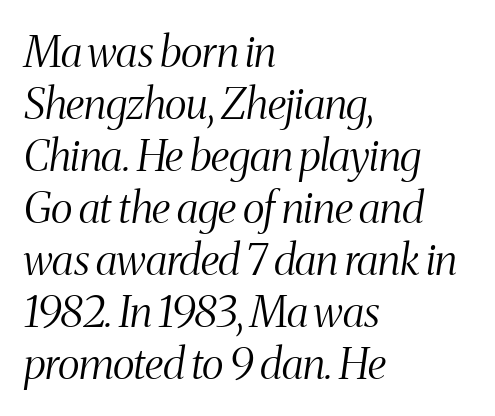
Q: Is the text bold? A: No.
Q: Is the text italic (slanted)? A: Yes, it leans right by about 8 degrees.
Q: Is the typeface a serif or a sans-serif typeface? A: Serif.
Q: Is the text underlined? A: No.
Q: How is the paragraph aligned? A: Left-aligned.
Q: Is the spacing between letters normal or unusually wide? A: Normal.
Q: Width (condensed, normal, or wide)? A: Condensed.
Q: Stroke contrast? A: Medium.
Q: x-height? A: Medium.
Q: Monospaced? A: No.
